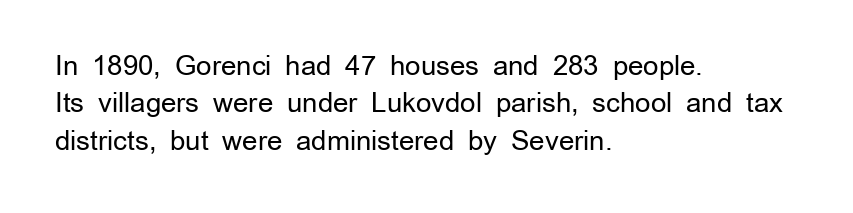
The image shows 27 px text type, upright; set left-aligned, normal line spacing (1.38x), normal letter spacing, not underlined.
